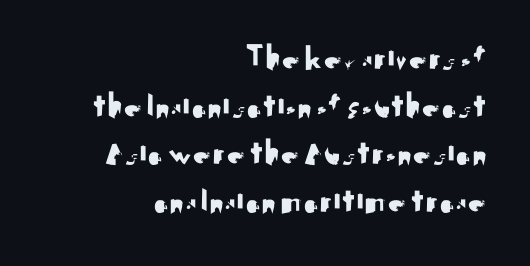
{"serif": "no", "italic": "no", "width": "normal", "stroke_contrast": "medium", "x_height": "small", "monospaced": "no", "underline": "no", "align": "right", "line_spacing": "normal", "line_spacing_ratio": 1.32, "letter_spacing": "normal", "letter_spacing_em": 0.0, "glyph_px": 36}
